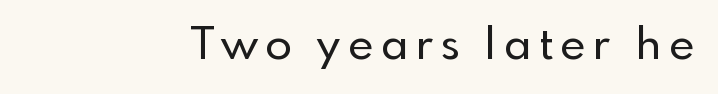
{"serif": "no", "italic": "no", "width": "normal", "x_height": "small", "monospaced": "no", "underline": "no", "glyph_px": 44}
